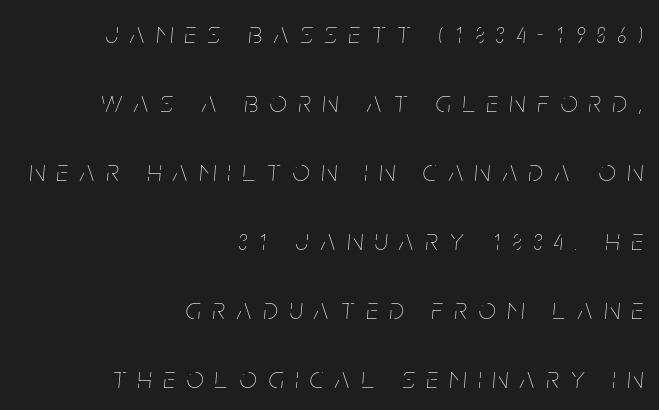
Q: Is the text bold? A: No.
Q: Is the text italic (slanted)? A: Yes, it leans right by about 5 degrees.
Q: Is the text underlined? A: No.
Q: How is the paragraph aligned? A: Right-aligned.
Q: Is the spacing between letters normal or unusually wide? A: Unusually wide.
Q: Is the spacing between lines tight, normal or loose? A: Loose.
Q: Width (condensed, normal, or wide)? A: Condensed.
Q: Stroke contrast? A: Low.
Q: x-height? A: Large.
Q: Monospaced? A: No.
